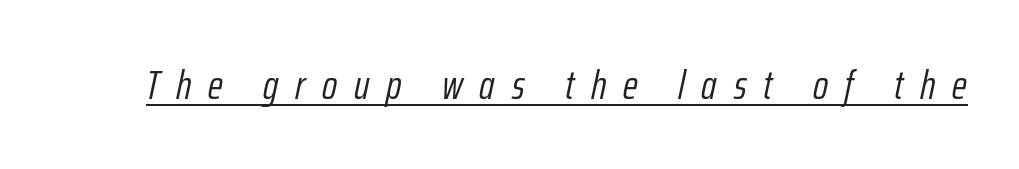
{"italic": "yes", "lean": "right", "slant_degrees": 12, "bold": "no", "weight": "light", "width": "condensed", "stroke_contrast": "low", "x_height": "medium", "monospaced": "no", "underline": "yes", "letter_spacing": "wide", "letter_spacing_em": 0.41, "glyph_px": 41}
